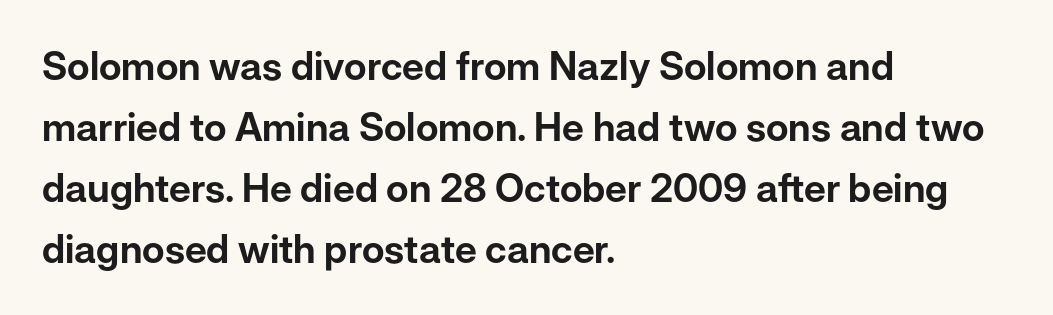
The image shows 39 px sans-serif type, upright; set left-aligned, normal line spacing (1.56x), normal letter spacing, not underlined; low stroke contrast and a medium x-height.
